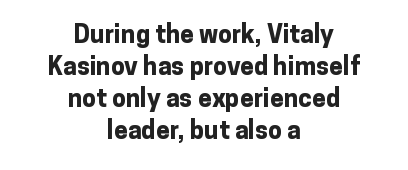
The image shows 25 px bold type, upright; set centered, normal line spacing (1.28x), normal letter spacing, not underlined.
